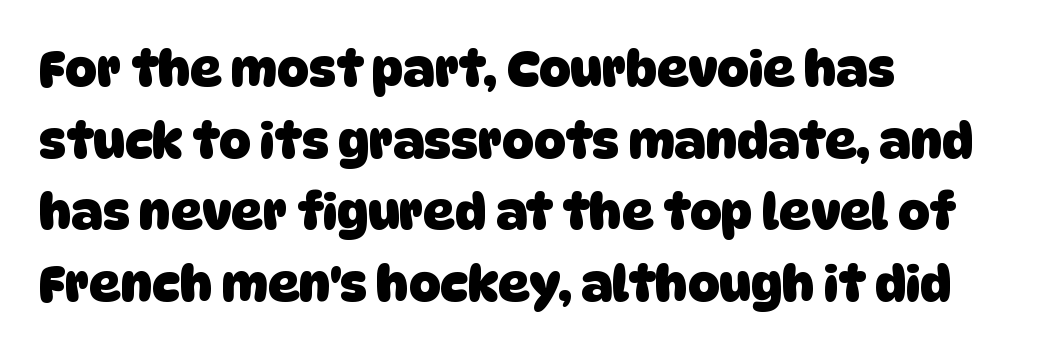
The image shows 49 px heavy sans-serif type; set left-aligned, normal line spacing (1.46x), normal letter spacing, not underlined; low stroke contrast and a large x-height.
